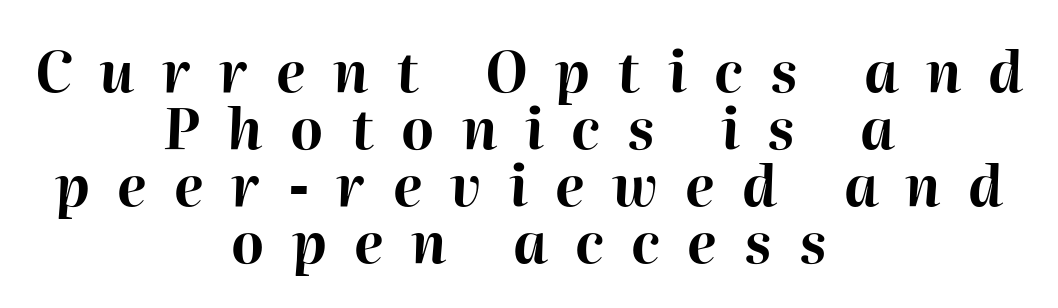
Q: Is the text bold? A: Yes.
Q: Is the text italic (slanted)? A: Yes, it leans right by about 2 degrees.
Q: Is the text underlined? A: No.
Q: How is the paragraph aligned? A: Centered.
Q: Is the spacing between letters normal or unusually wide? A: Unusually wide.
Q: Is the spacing between lines tight, normal or loose? A: Tight.
Q: Width (condensed, normal, or wide)? A: Normal.
Q: Stroke contrast? A: High.
Q: x-height? A: Medium.
Q: Monospaced? A: No.
